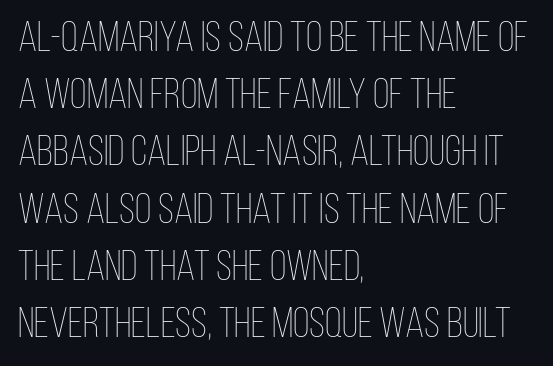
This rendering leaves character spacing at its baseline value. These lines are rendered in a variable-pitch font. Visually the block forms a straight wall on the left and a jagged coastline on the right. Stem width sits at or under what a default text font uses.
